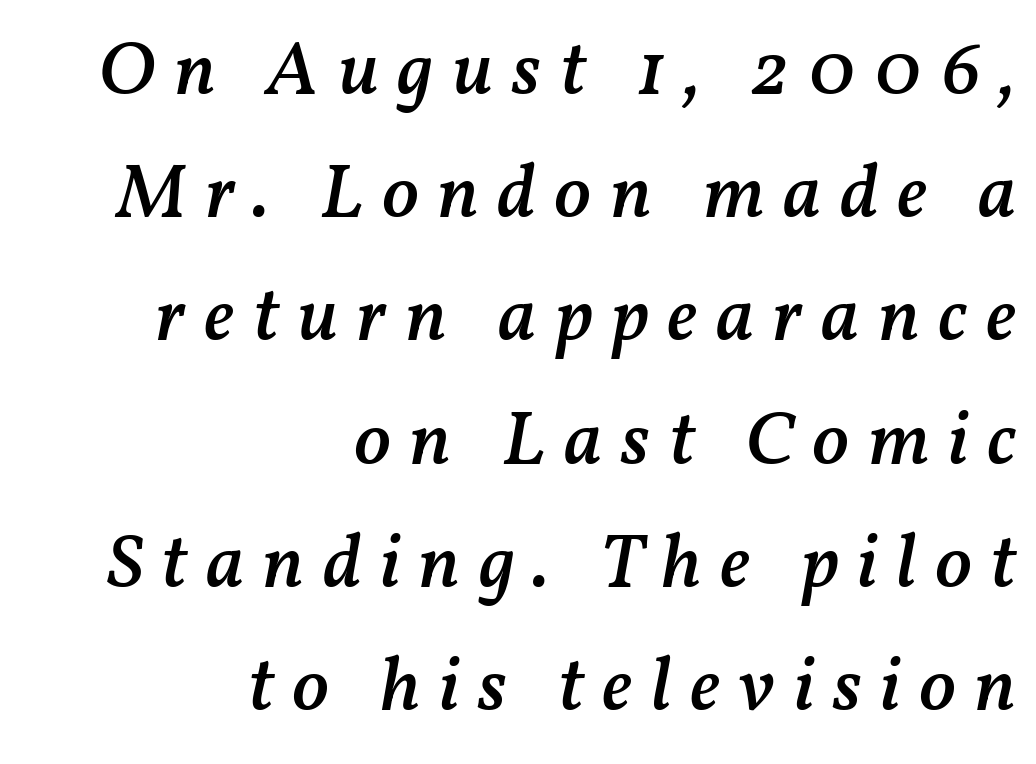
The image shows 77 px semibold type, italic (leaning right); set right-aligned, normal line spacing (1.6x), unusually wide letter spacing (+0.24 em), not underlined; medium stroke contrast and a medium x-height.
